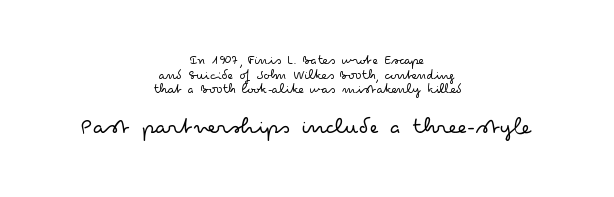
Q: Is the text bold? A: No.
Q: Is the text italic (slanted)? A: No, it is upright.
Q: Is the text underlined? A: No.
Q: How is the paragraph aligned? A: Centered.
Q: Is the spacing between letters normal or unusually wide? A: Normal.
Q: Is the spacing between lines tight, normal or loose? A: Tight.
Q: Which block of text is set in a larger size, the first (top) or the second (bottom)? A: The second (bottom) one.
